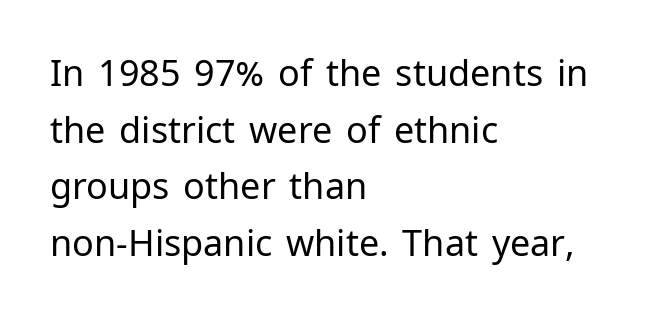
Q: Is the text bold? A: No.
Q: Is the text italic (slanted)? A: No, it is upright.
Q: Is the typeface a serif or a sans-serif typeface? A: Sans-serif.
Q: Is the text underlined? A: No.
Q: How is the paragraph aligned? A: Left-aligned.
Q: Is the spacing between letters normal or unusually wide? A: Normal.
Q: Is the spacing between lines tight, normal or loose? A: Normal.
Q: Width (condensed, normal, or wide)? A: Normal.
Q: Stroke contrast? A: Low.
Q: x-height? A: Medium.
Q: Monospaced? A: No.
